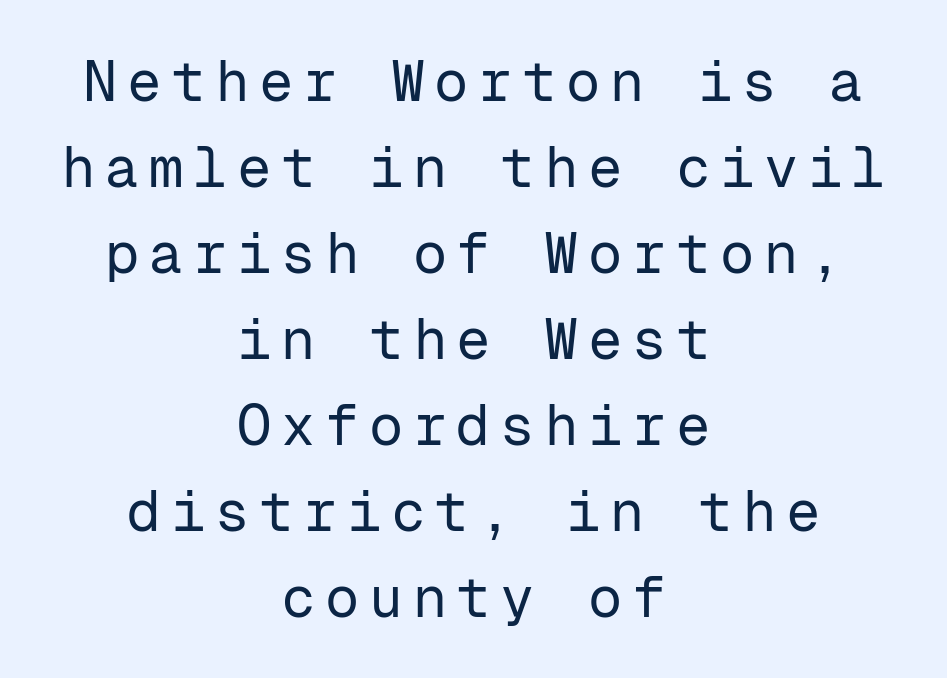
This sample has the even, mechanical cadence of fixed-width lettering. Weight: not bold — regular or lighter. The type sits square on the baseline with zero lean. Underlining? Definitely not there. If you folded the block vertically in half, each line would mirror itself in length.
